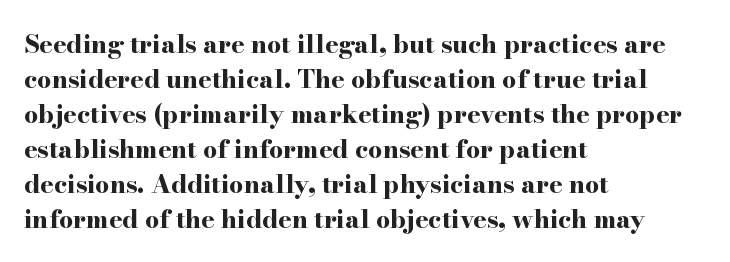
Q: Is the text bold? A: Yes.
Q: Is the text italic (slanted)? A: No, it is upright.
Q: Is the text underlined? A: No.
Q: How is the paragraph aligned? A: Left-aligned.
Q: Is the spacing between letters normal or unusually wide? A: Normal.
Q: Is the spacing between lines tight, normal or loose? A: Normal.
